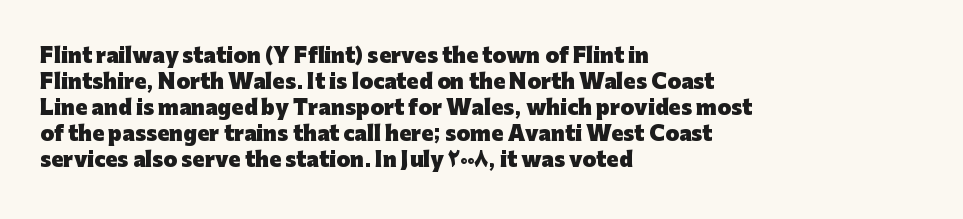
Q: Is the text bold? A: Yes.
Q: Is the text italic (slanted)? A: No, it is upright.
Q: Is the text underlined? A: No.
Q: How is the paragraph aligned? A: Left-aligned.
Q: Is the spacing between letters normal or unusually wide? A: Normal.
Q: Is the spacing between lines tight, normal or loose? A: Normal.
